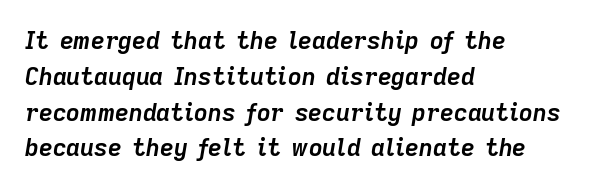
Q: Is the text bold? A: Yes.
Q: Is the text italic (slanted)? A: Yes, it leans right by about 9 degrees.
Q: Is the text underlined? A: No.
Q: How is the paragraph aligned? A: Left-aligned.
Q: Is the spacing between letters normal or unusually wide? A: Normal.
Q: Is the spacing between lines tight, normal or loose? A: Normal.
